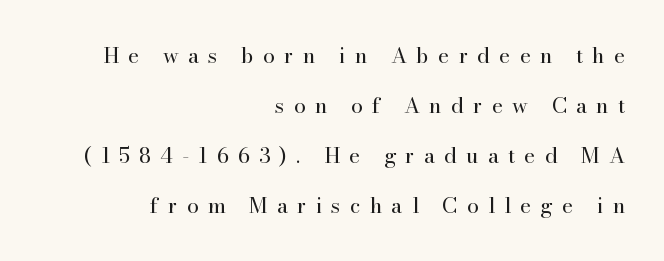
Q: Is the text bold? A: No.
Q: Is the text italic (slanted)? A: No, it is upright.
Q: Is the text underlined? A: No.
Q: How is the paragraph aligned? A: Right-aligned.
Q: Is the spacing between letters normal or unusually wide? A: Unusually wide.
Q: Is the spacing between lines tight, normal or loose? A: Loose.
